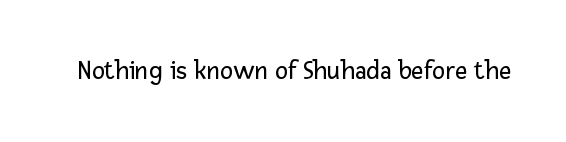
Q: Is the text bold? A: No.
Q: Is the text italic (slanted)? A: No, it is upright.
Q: Is the text underlined? A: No.
Q: Is the spacing between letters normal or unusually wide? A: Normal.
